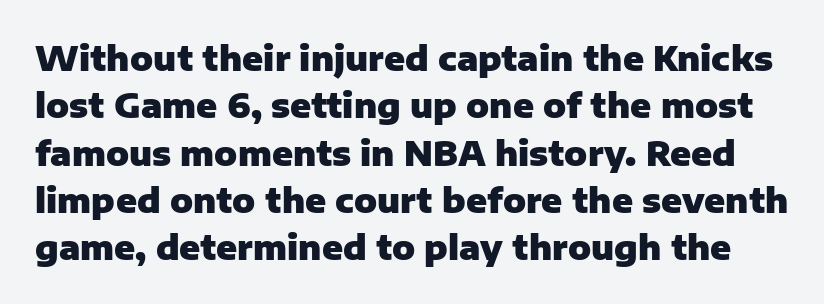
Q: Is the text bold? A: Yes.
Q: Is the text italic (slanted)? A: No, it is upright.
Q: Is the typeface a serif or a sans-serif typeface? A: Sans-serif.
Q: Is the text underlined? A: No.
Q: Is the spacing between letters normal or unusually wide? A: Normal.
Q: Is the spacing between lines tight, normal or loose? A: Normal.
Q: Width (condensed, normal, or wide)? A: Normal.
Q: Stroke contrast? A: Low.
Q: x-height? A: Medium.
Q: Monospaced? A: No.
